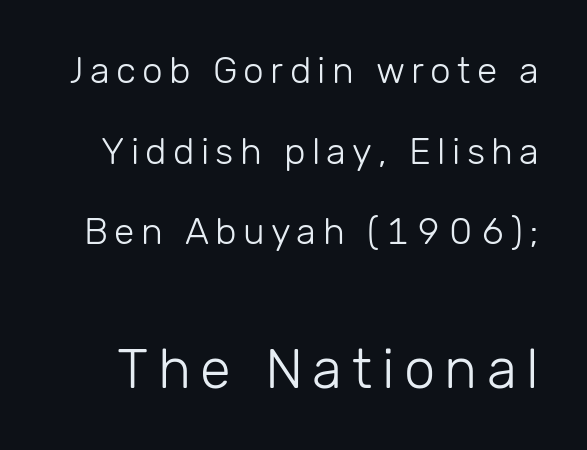
Character widths vary here, with narrow letters taking less room than wide ones. Notice the wide empty band between every row — that's loose leading. Is the stroke heavy? The answer is a plain regular-or-lighter. These lines are composed in type without serifs. The space directly below the letters is spotless. Every stem runs plumb, perpendicular to the baseline.
